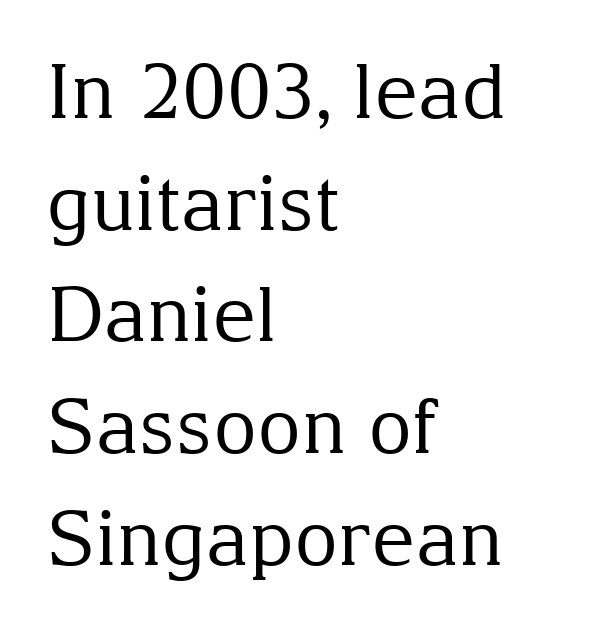
The image shows 76 px regular-weight serif type, upright; set left-aligned, normal line spacing (1.47x), normal letter spacing, not underlined; medium stroke contrast and a medium x-height.
